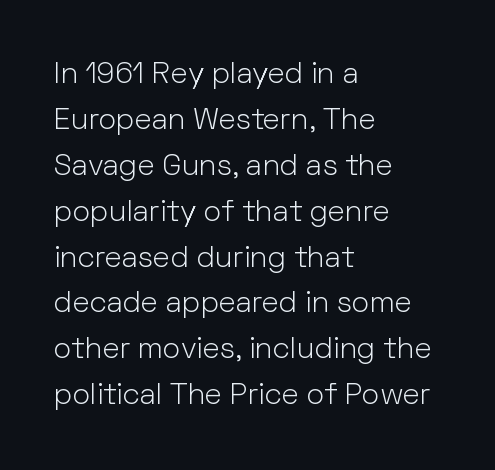
{"serif": "no", "italic": "no", "bold": "no", "weight": "light", "width": "normal", "stroke_contrast": "low", "x_height": "medium", "monospaced": "no", "underline": "no", "align": "left", "line_spacing": "normal", "line_spacing_ratio": 1.53, "letter_spacing": "normal", "letter_spacing_em": 0.0, "glyph_px": 30}
